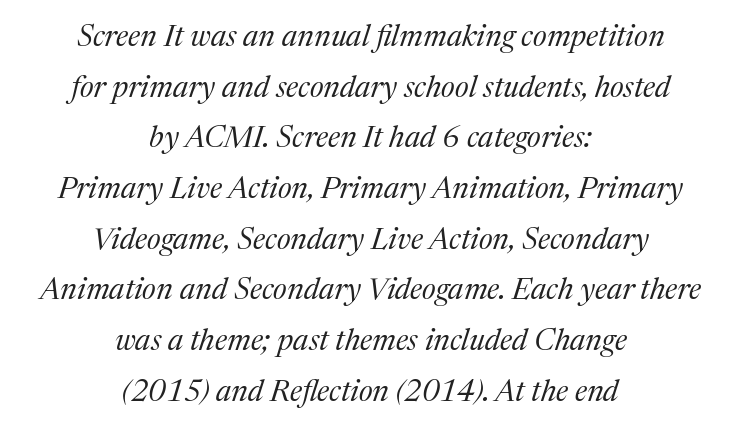
{"serif": "yes", "italic": "yes", "lean": "right", "slant_degrees": 17, "bold": "no", "weight": "regular", "width": "normal", "stroke_contrast": "medium", "x_height": "medium", "monospaced": "no", "underline": "no", "align": "center", "line_spacing": "normal", "line_spacing_ratio": 1.69, "letter_spacing": "normal", "letter_spacing_em": 0.0, "glyph_px": 30}
